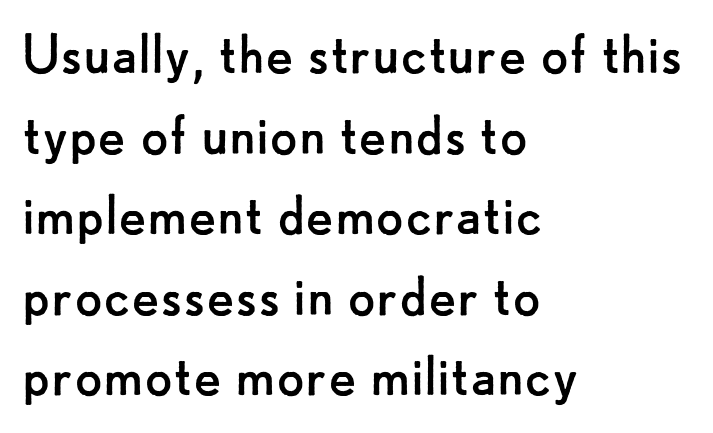
Q: Is the text bold? A: No.
Q: Is the text italic (slanted)? A: No, it is upright.
Q: Is the typeface a serif or a sans-serif typeface? A: Sans-serif.
Q: Is the text underlined? A: No.
Q: How is the paragraph aligned? A: Left-aligned.
Q: Is the spacing between letters normal or unusually wide? A: Normal.
Q: Width (condensed, normal, or wide)? A: Normal.
Q: Stroke contrast? A: Low.
Q: x-height? A: Small.
Q: Monospaced? A: No.
